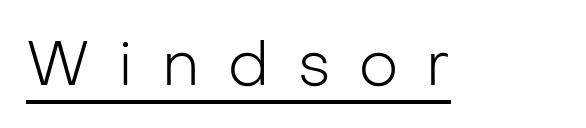
Loose tracking; the words dissolve into strings of separated letters. Looks like regular typesetting: each glyph gets only the width it needs. Font category for this specimen: sans-serif. Heft: none added — not bold.
